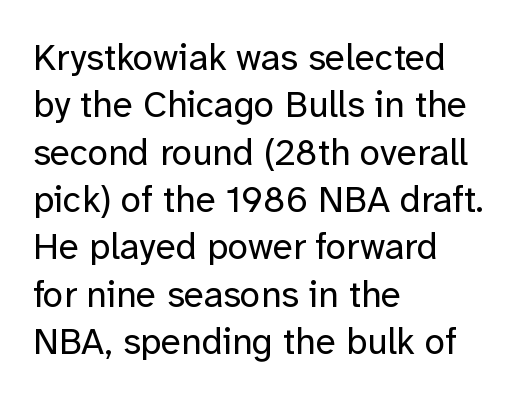
The image shows 37 px regular-weight sans-serif type, upright; set left-aligned, normal line spacing (1.28x), normal letter spacing, not underlined; low stroke contrast and a medium x-height.
